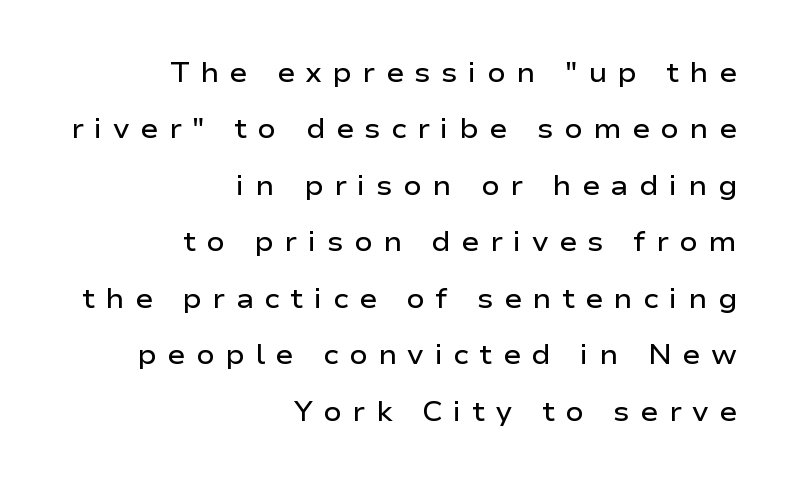
One glance says open: line gaps are wider than usual. The setting favours the right margin, as signatures and pull-quotes sometimes do. I'd describe the lettering as semibold — firm but not a full bold. The specimen reads as upright at a glance. No word sits above an underline.
